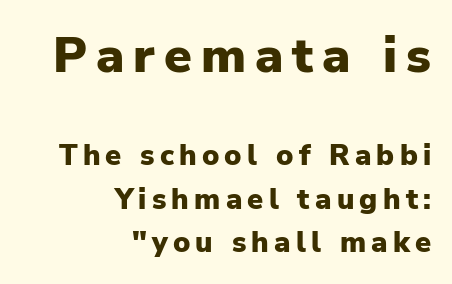
Q: Is the text bold? A: Yes.
Q: Is the text italic (slanted)? A: No, it is upright.
Q: Is the typeface a serif or a sans-serif typeface? A: Sans-serif.
Q: Is the text underlined? A: No.
Q: How is the paragraph aligned? A: Right-aligned.
Q: Is the spacing between lines tight, normal or loose? A: Normal.
Q: Which block of text is set in a larger size, the first (top) or the second (bottom)? A: The first (top) one.
Q: Width (condensed, normal, or wide)? A: Normal.
Q: Stroke contrast? A: Low.
Q: x-height? A: Medium.
Q: Monospaced? A: No.
